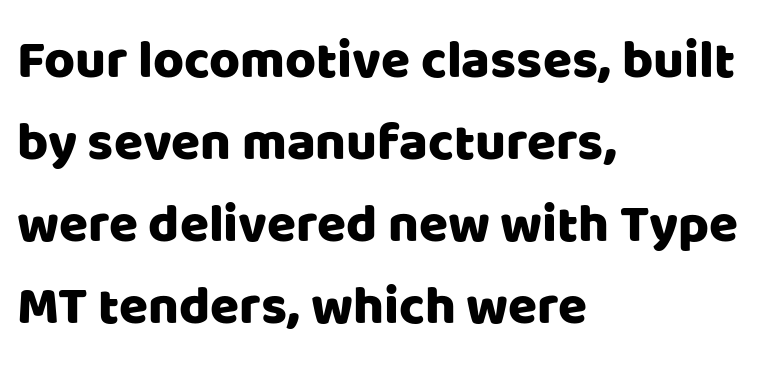
Q: Is the text italic (slanted)? A: No, it is upright.
Q: Is the typeface a serif or a sans-serif typeface? A: Sans-serif.
Q: Is the text underlined? A: No.
Q: How is the paragraph aligned? A: Left-aligned.
Q: Is the spacing between letters normal or unusually wide? A: Normal.
Q: Is the spacing between lines tight, normal or loose? A: Normal.
Q: Width (condensed, normal, or wide)? A: Normal.
Q: Stroke contrast? A: Low.
Q: x-height? A: Large.
Q: Monospaced? A: No.
